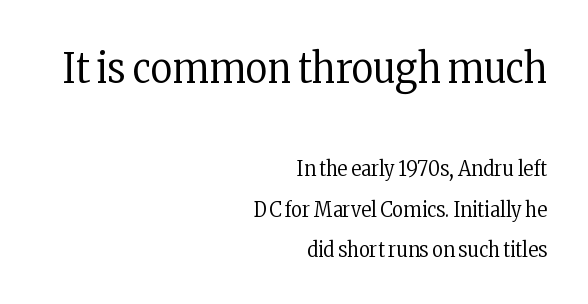
{"serif": "yes", "italic": "no", "bold": "no", "weight": "regular", "width": "condensed", "stroke_contrast": "low", "x_height": "medium", "monospaced": "no", "underline": "no", "align": "right", "line_spacing": "loose", "line_spacing_ratio": 1.92, "letter_spacing": "normal", "letter_spacing_em": 0.0, "larger_block": "first", "size_ratio": 2.0, "glyph_px": 42}
